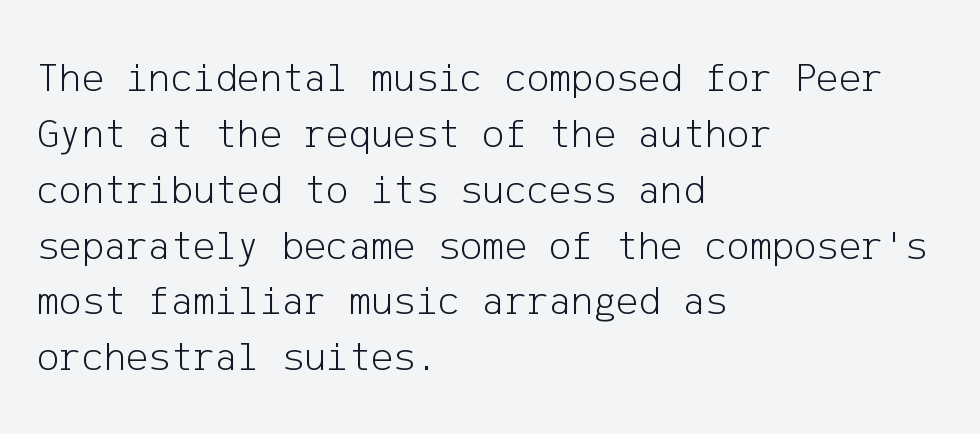
The image shows 42 px light sans-serif type, upright; set left-aligned, normal line spacing (1.33x), normal letter spacing, not underlined; low stroke contrast and a medium x-height.
